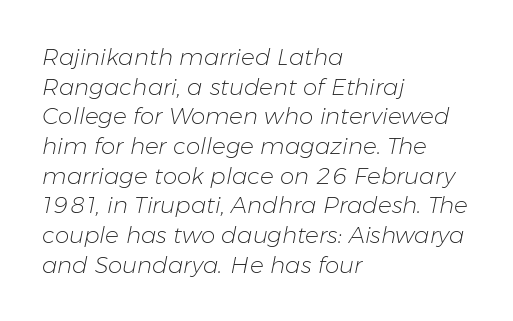
{"italic": "yes", "lean": "right", "slant_degrees": 11, "bold": "no", "underline": "no", "align": "left", "line_spacing": "normal", "line_spacing_ratio": 1.29, "letter_spacing": "normal", "letter_spacing_em": 0.0, "glyph_px": 23}
